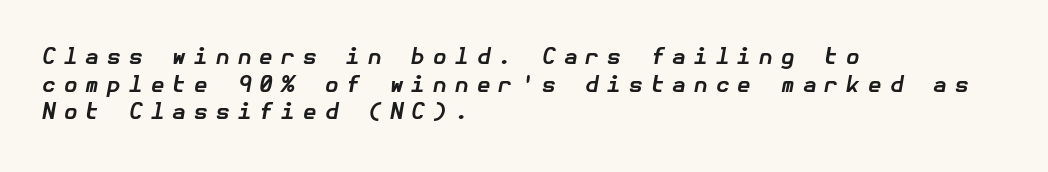
I'd describe the lettering as bold — thick and assertive. Horizontally, the lines are justified to the leading edge only. If you drew a line through each stem, it would be angled. Quick note: underline off. Honestly, the row spacing looks completely unremarkable. The line texture is sparse and dotted thanks to wide tracking.
